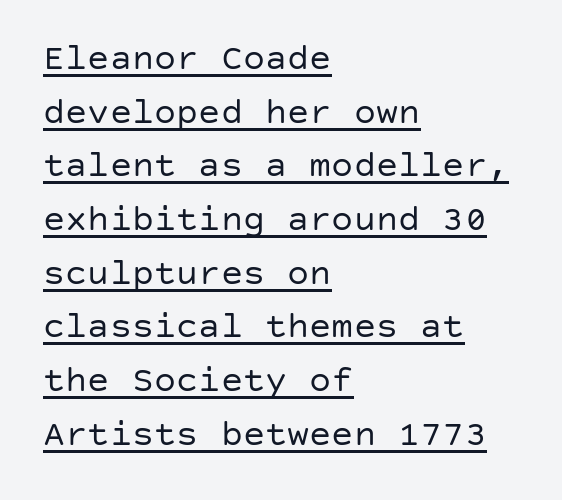
Q: Is the text bold? A: No.
Q: Is the text italic (slanted)? A: No, it is upright.
Q: Is the typeface a serif or a sans-serif typeface? A: Sans-serif.
Q: Is the text underlined? A: Yes.
Q: How is the paragraph aligned? A: Left-aligned.
Q: Is the spacing between letters normal or unusually wide? A: Normal.
Q: Is the spacing between lines tight, normal or loose? A: Normal.
Q: Width (condensed, normal, or wide)? A: Normal.
Q: Stroke contrast? A: Low.
Q: x-height? A: Large.
